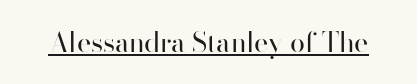
The image shows 27 px text type, upright; set normal letter spacing, underlined.
